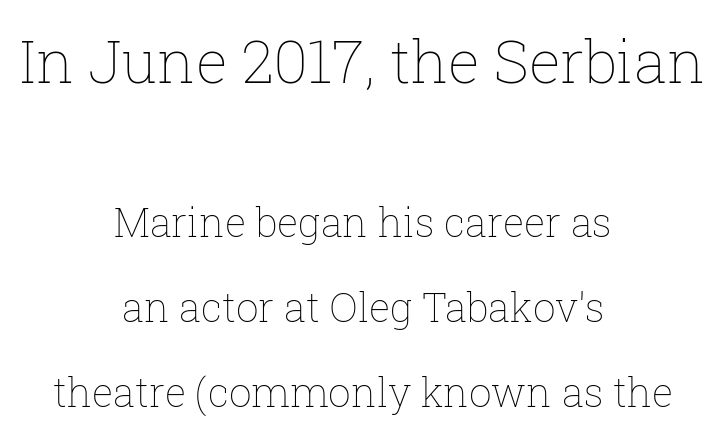
{"italic": "no", "bold": "no", "weight": "thin", "width": "normal", "stroke_contrast": "low", "x_height": "medium", "monospaced": "no", "underline": "no", "align": "center", "line_spacing": "loose", "line_spacing_ratio": 2.12, "letter_spacing": "normal", "letter_spacing_em": 0.0, "larger_block": "first", "size_ratio": 1.5, "glyph_px": 60}
